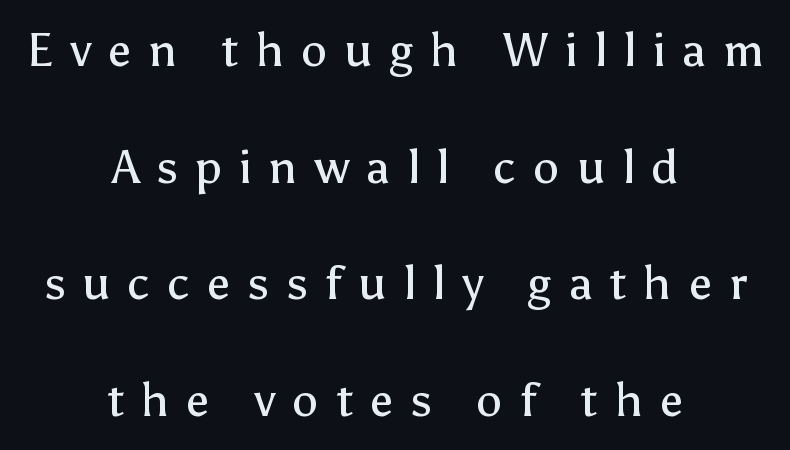
The image shows 47 px regular-weight sans-serif type, upright; set centered, loose line spacing (2.48x), unusually wide letter spacing (+0.36 em), not underlined; low stroke contrast and a medium x-height.
